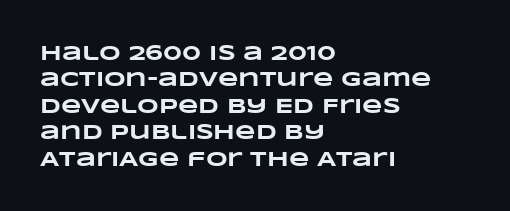
The image shows 21 px bold type; set left-aligned, normal line spacing (1.26x), normal letter spacing, not underlined.
